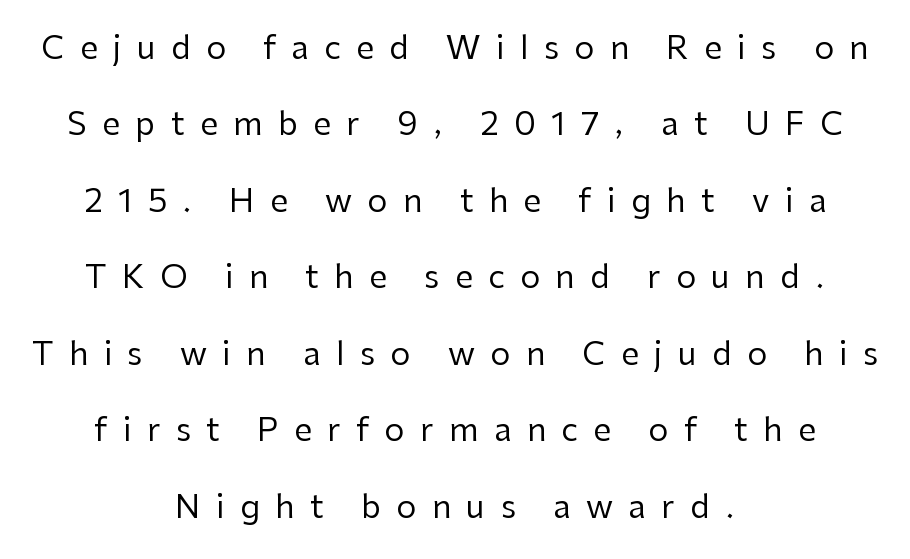
{"serif": "no", "italic": "no", "bold": "no", "weight": "regular", "width": "normal", "stroke_contrast": "low", "x_height": "medium", "monospaced": "no", "underline": "no", "align": "center", "line_spacing": "loose", "line_spacing_ratio": 2.39, "letter_spacing": "wide", "letter_spacing_em": 0.48, "glyph_px": 32}
